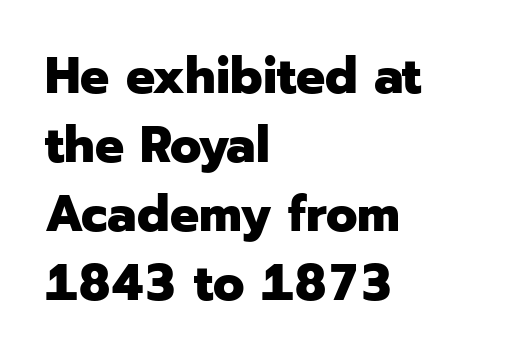
The image shows 51 px heavy sans-serif type, upright; set left-aligned, normal line spacing (1.35x), normal letter spacing, not underlined; low stroke contrast and a medium x-height.
